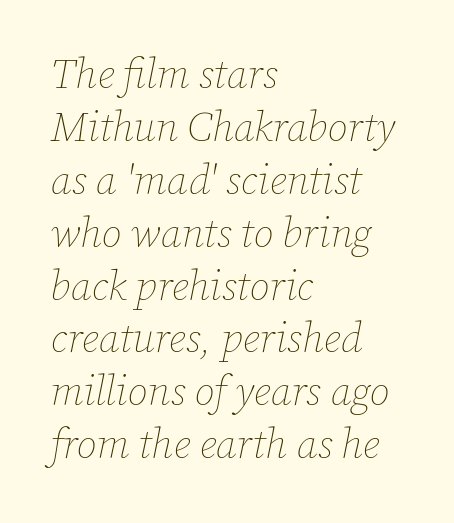
{"italic": "yes", "lean": "right", "slant_degrees": 12, "bold": "no", "weight": "thin", "width": "normal", "stroke_contrast": "low", "x_height": "medium", "monospaced": "no", "underline": "no", "align": "left", "line_spacing": "normal", "line_spacing_ratio": 1.29, "letter_spacing": "normal", "letter_spacing_em": 0.0, "glyph_px": 41}
